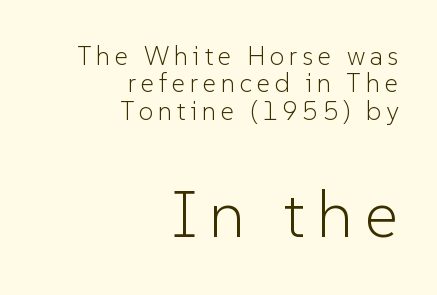
Q: Is the text bold? A: No.
Q: Is the text italic (slanted)? A: No, it is upright.
Q: Is the typeface a serif or a sans-serif typeface? A: Sans-serif.
Q: Is the text underlined? A: No.
Q: How is the paragraph aligned? A: Right-aligned.
Q: Is the spacing between lines tight, normal or loose? A: Tight.
Q: Which block of text is set in a larger size, the first (top) or the second (bottom)? A: The second (bottom) one.
Q: Width (condensed, normal, or wide)? A: Normal.
Q: Stroke contrast? A: Low.
Q: x-height? A: Medium.
Q: Monospaced? A: No.
